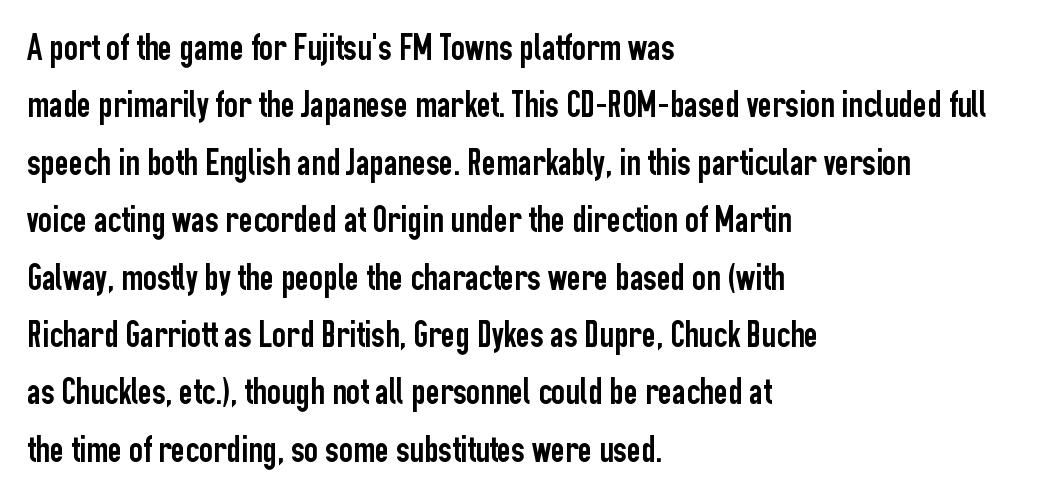
The image shows 38 px condensed sans-serif type, upright; set left-aligned, normal line spacing (1.51x), normal letter spacing, not underlined; low stroke contrast and a medium x-height.
